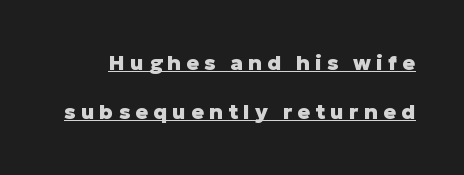
The image shows 21 px bold type, upright; set loose line spacing (2.34x), unusually wide letter spacing (+0.24 em), underlined.
